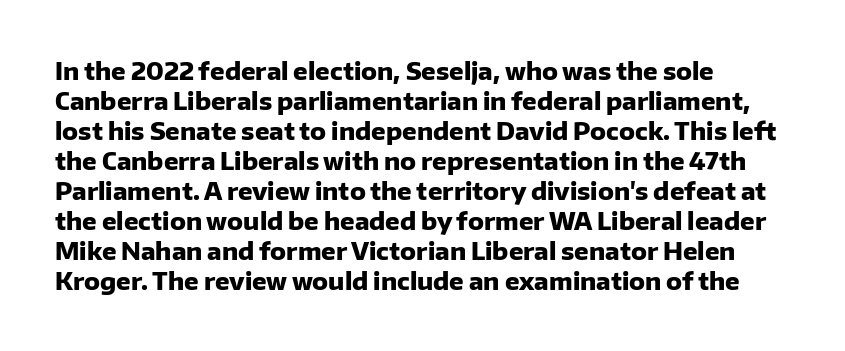
Q: Is the text bold? A: Yes.
Q: Is the text italic (slanted)? A: No, it is upright.
Q: Is the text underlined? A: No.
Q: How is the paragraph aligned? A: Left-aligned.
Q: Is the spacing between letters normal or unusually wide? A: Normal.
Q: Is the spacing between lines tight, normal or loose? A: Normal.
